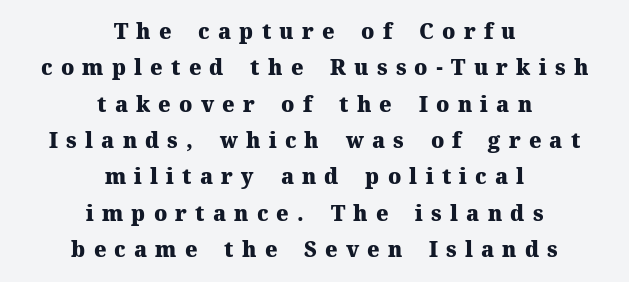
These words are printed bold, with thick strokes throughout. The paragraph shown floats in the horizontal middle. The area under the type is left untouched. Italic? Not at all — the glyphs are vertical. Display-style spreading of the glyphs; the letterfit is very open.
